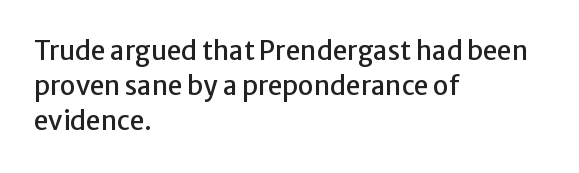
Upright lettering throughout. A classic flush-left, rag-right setting is used for this passage. Underlining? Definitely not there. The passage shown stacks its lines at a standard gap. The letterforms sit shoulder to shoulder at normal distance.
